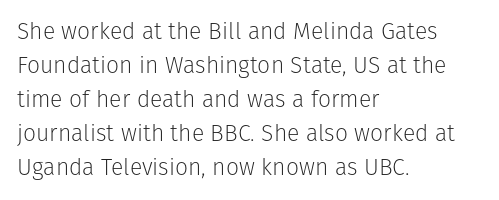
{"italic": "no", "bold": "no", "underline": "no", "align": "left", "line_spacing": "normal", "line_spacing_ratio": 1.48, "letter_spacing": "normal", "letter_spacing_em": 0.0, "glyph_px": 23}
